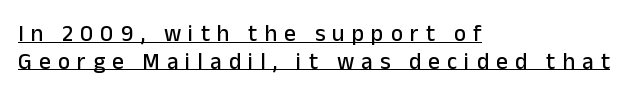
The image shows 23 px text type, upright; set left-aligned, line spacing 1.2x, unusually wide letter spacing (+0.31 em), underlined.
